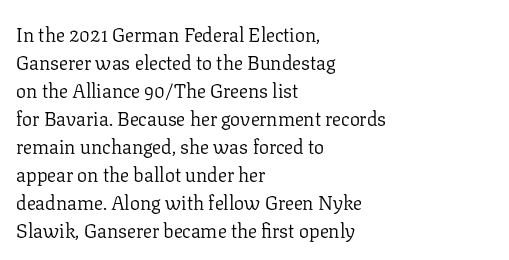
A roman cut, with each character standing at attention. Compared with a centered layout, this one pins lines to the left instead. Evenly set lines give the paragraph a standard silhouette. Heft: none added — not bold. The baseline area is clear.
